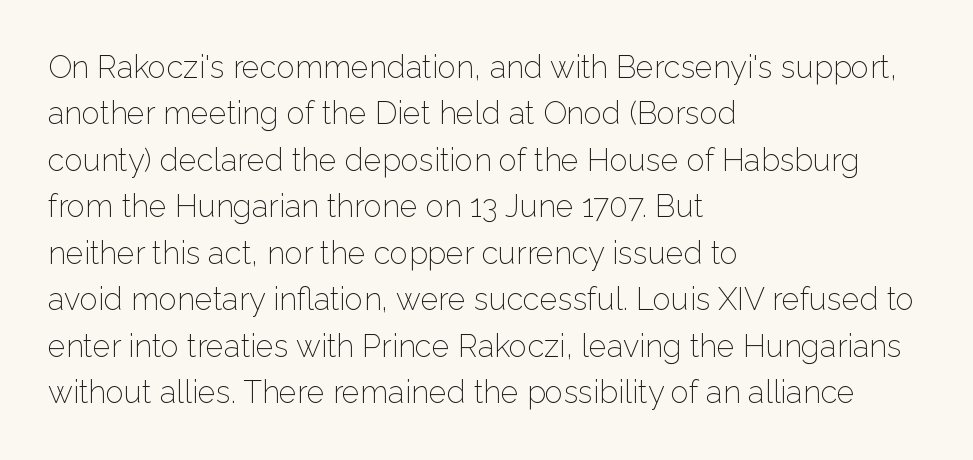
{"serif": "no", "italic": "no", "bold": "no", "weight": "light", "width": "normal", "stroke_contrast": "low", "x_height": "medium", "monospaced": "no", "underline": "no", "align": "left", "line_spacing": "normal", "line_spacing_ratio": 1.5, "letter_spacing": "normal", "letter_spacing_em": 0.0, "glyph_px": 31}
